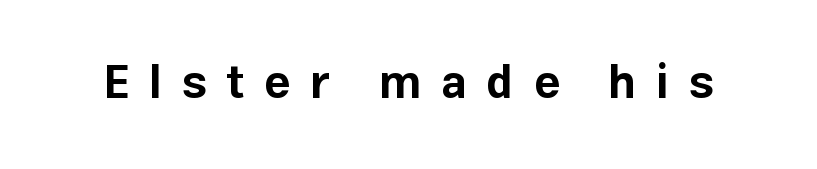
Q: Is the text bold? A: Yes.
Q: Is the text italic (slanted)? A: No, it is upright.
Q: Is the typeface a serif or a sans-serif typeface? A: Sans-serif.
Q: Is the text underlined? A: No.
Q: Is the spacing between letters normal or unusually wide? A: Unusually wide.
Q: Width (condensed, normal, or wide)? A: Normal.
Q: Stroke contrast? A: Low.
Q: x-height? A: Medium.
Q: Monospaced? A: No.
